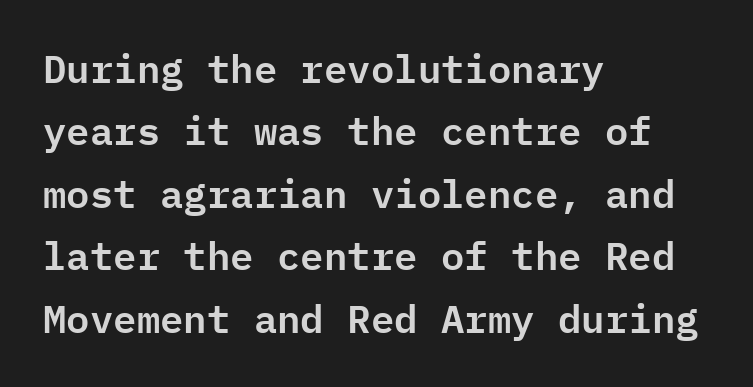
{"serif": "no", "italic": "no", "width": "normal", "stroke_contrast": "low", "x_height": "medium", "monospaced": "yes", "underline": "no", "align": "left", "line_spacing": "normal", "line_spacing_ratio": 1.6, "letter_spacing": "normal", "letter_spacing_em": 0.0, "glyph_px": 39}
